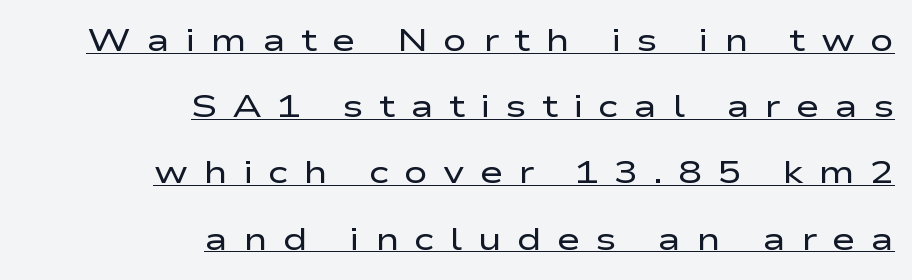
This is not heavy type; no bold has been used. Has an underline been added? It has. Unlike italic type, these characters show no tilt at all. Does extra space separate the letters? Yes, quite a lot of it. To sum up the face: it is a sans, with no serifs.
